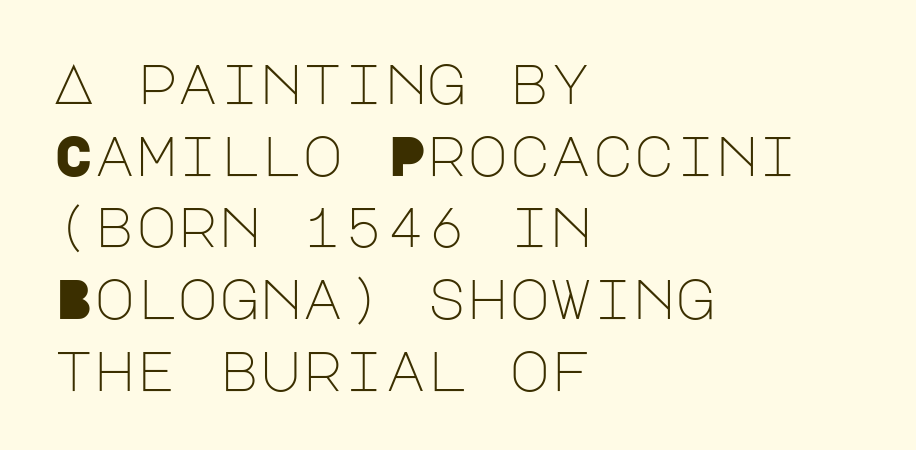
The image shows 56 px light sans-serif type, upright; set left-aligned, normal line spacing (1.28x), normal letter spacing, not underlined; low stroke contrast and a large x-height.
